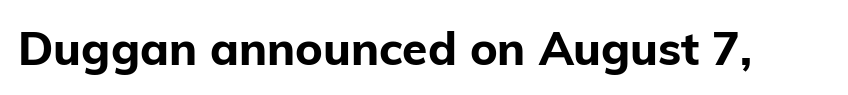
Q: Is the text bold? A: Yes.
Q: Is the text italic (slanted)? A: No, it is upright.
Q: Is the typeface a serif or a sans-serif typeface? A: Sans-serif.
Q: Is the text underlined? A: No.
Q: Is the spacing between letters normal or unusually wide? A: Normal.
Q: Width (condensed, normal, or wide)? A: Normal.
Q: Stroke contrast? A: Low.
Q: x-height? A: Medium.
Q: Monospaced? A: No.
